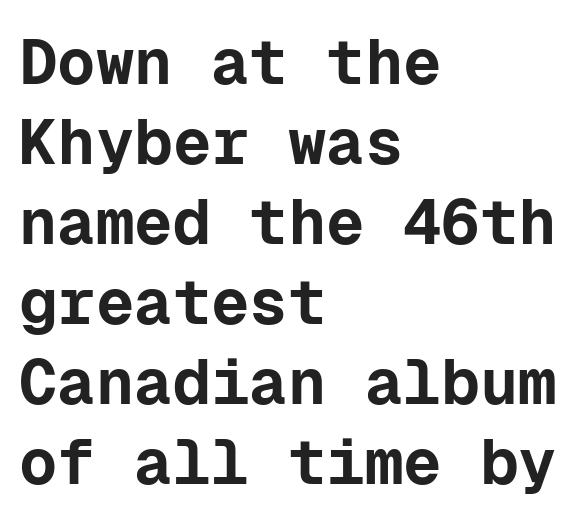
{"serif": "no", "italic": "no", "bold": "yes", "weight": "bold", "width": "normal", "stroke_contrast": "low", "x_height": "medium", "monospaced": "yes", "underline": "no", "align": "left", "line_spacing": "normal", "line_spacing_ratio": 1.25, "letter_spacing": "normal", "letter_spacing_em": 0.0, "glyph_px": 64}
